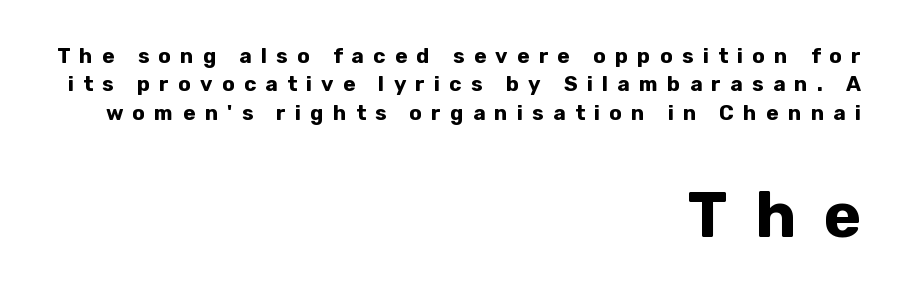
{"serif": "no", "italic": "no", "bold": "yes", "weight": "bold", "width": "normal", "stroke_contrast": "low", "x_height": "medium", "monospaced": "no", "underline": "no", "align": "right", "line_spacing": "normal", "line_spacing_ratio": 1.35, "letter_spacing": "wide", "letter_spacing_em": 0.44, "larger_block": "second", "size_ratio": 3.0, "glyph_px": 63}
